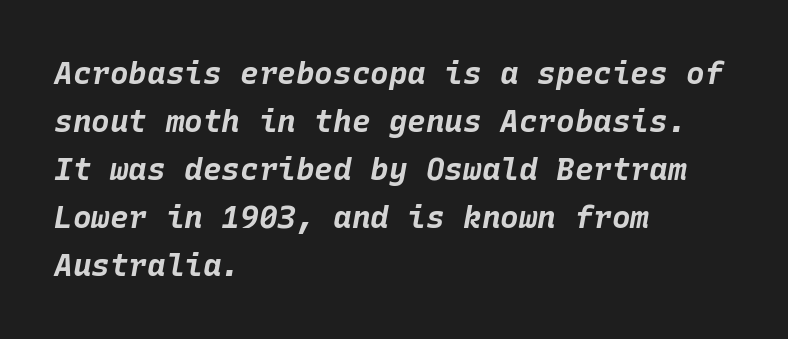
Q: Is the text bold? A: Yes.
Q: Is the text italic (slanted)? A: Yes, it leans right by about 10 degrees.
Q: Is the text underlined? A: No.
Q: How is the paragraph aligned? A: Left-aligned.
Q: Is the spacing between letters normal or unusually wide? A: Normal.
Q: Is the spacing between lines tight, normal or loose? A: Normal.
Q: Width (condensed, normal, or wide)? A: Normal.
Q: Stroke contrast? A: Low.
Q: x-height? A: Large.
Q: Monospaced? A: Yes.
